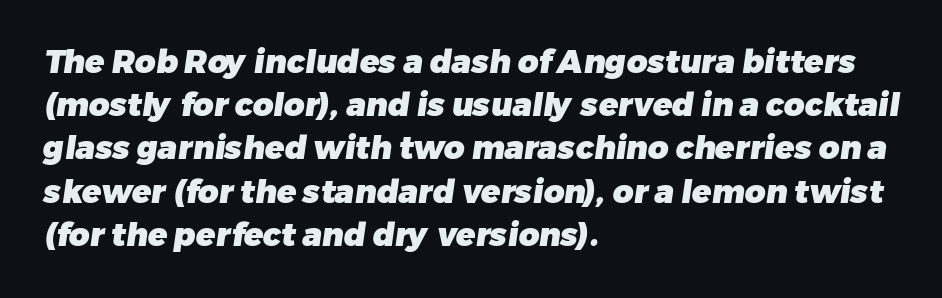
The line texture is even and compact thanks to regular tracking. If you drew a ruler down the left edge, every line would touch it. Lines of text with bare space underneath. You'd pick this weight for a headline — it's a proper bold.
